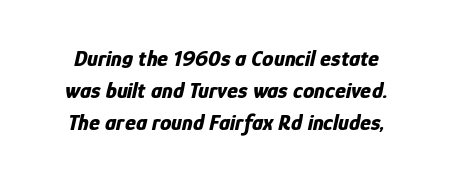
{"italic": "yes", "lean": "right", "slant_degrees": 12, "bold": "yes", "underline": "no", "line_spacing": "normal", "line_spacing_ratio": 1.39, "letter_spacing": "normal", "letter_spacing_em": 0.0, "glyph_px": 23}
